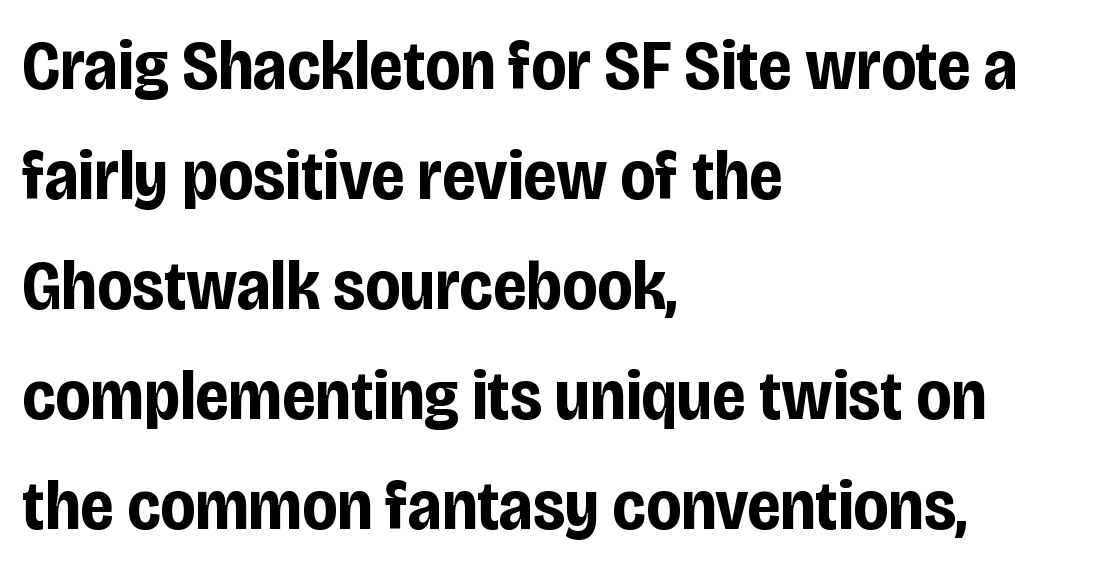
The image shows 71 px bold, condensed sans-serif type, upright; set left-aligned, normal line spacing (1.55x), normal letter spacing, not underlined; low stroke contrast and a large x-height.
